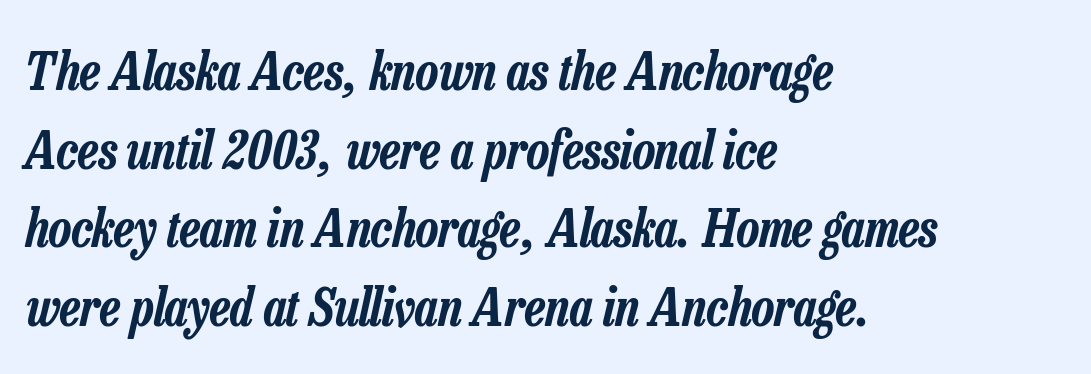
You could call the tracking neutral — neither tight nor loose. Leading: standard. Think of a printed novel: that variable character pitch is what you see here. Leftover space on each line is placed entirely after the last word. Posture: slanted. Letters rest on an invisible, unmarked baseline.
